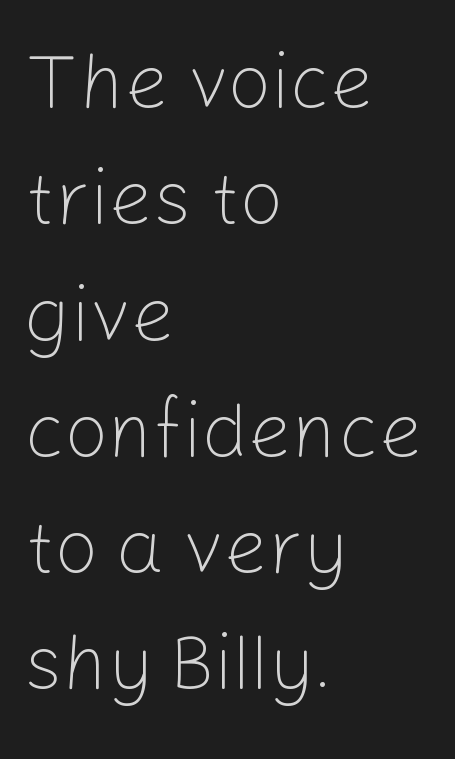
The image shows 77 px light sans-serif type, upright; set left-aligned, normal line spacing (1.51x), normal letter spacing, not underlined; low stroke contrast and a medium x-height.
